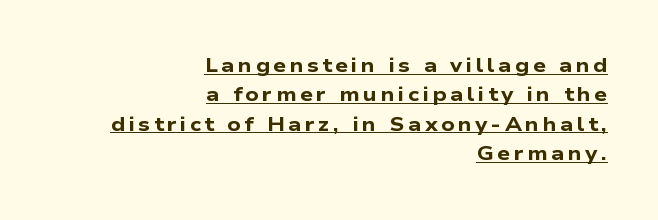
{"bold": "yes", "underline": "yes", "align": "right", "line_spacing": "normal", "line_spacing_ratio": 1.47, "glyph_px": 20}
